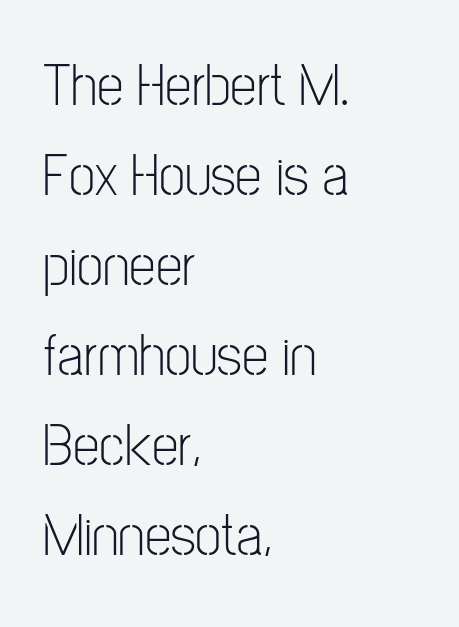
Q: Is the text bold? A: No.
Q: Is the text italic (slanted)? A: No, it is upright.
Q: Is the typeface a serif or a sans-serif typeface? A: Sans-serif.
Q: Is the text underlined? A: No.
Q: How is the paragraph aligned? A: Left-aligned.
Q: Is the spacing between letters normal or unusually wide? A: Normal.
Q: Is the spacing between lines tight, normal or loose? A: Normal.
Q: Width (condensed, normal, or wide)? A: Condensed.
Q: Stroke contrast? A: Low.
Q: x-height? A: Medium.
Q: Monospaced? A: No.
